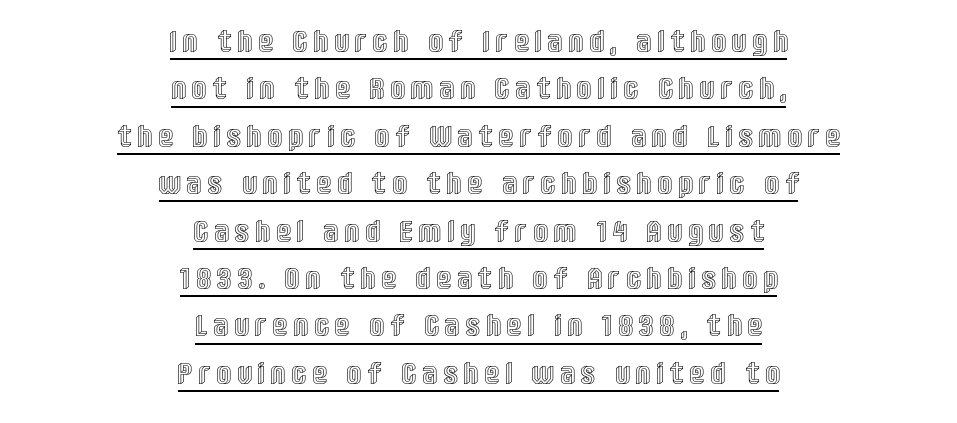
{"italic": "no", "width": "condensed", "x_height": "large", "monospaced": "no", "underline": "yes", "align": "center", "line_spacing": "normal", "line_spacing_ratio": 1.58, "letter_spacing": "wide", "letter_spacing_em": 0.26, "glyph_px": 30}
